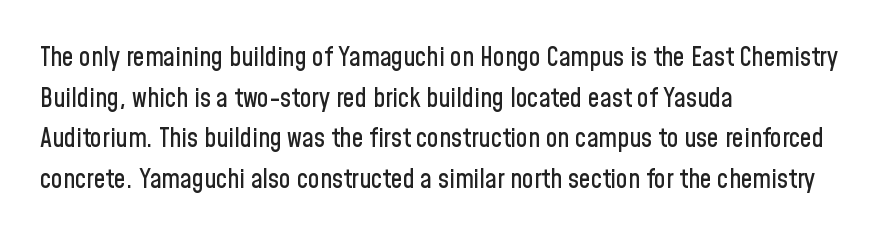
The image shows 26 px text type, upright; set left-aligned, normal line spacing (1.56x), normal letter spacing, not underlined.
